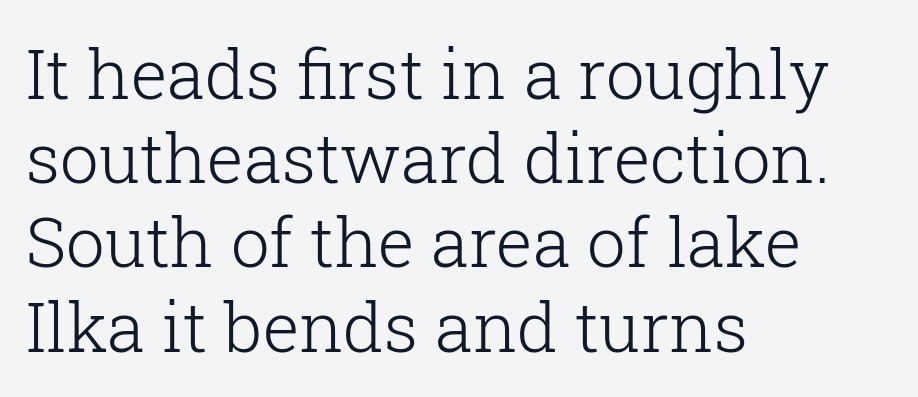
Characters remain perfectly vertical along every line. The characters display serif detailing at their extremities. Compared with typical body copy, the letter spacing here is the same. Weight: not bold — regular or lighter. One-word summary of the alignment: left.
